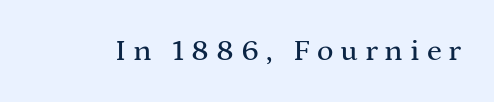
{"serif": "yes", "italic": "no", "width": "wide", "stroke_contrast": "medium", "x_height": "medium", "monospaced": "no", "underline": "no", "letter_spacing": "wide", "letter_spacing_em": 0.22, "glyph_px": 31}
